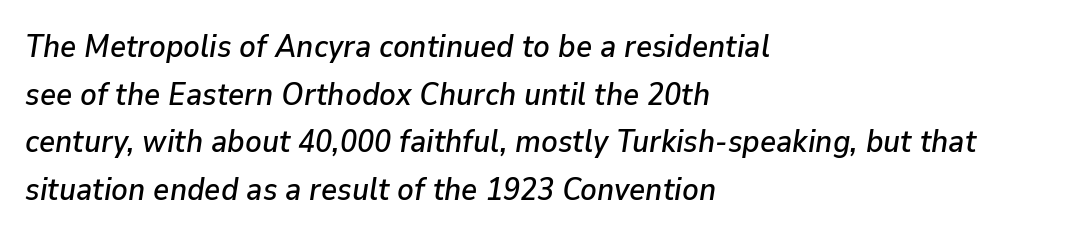
The image shows 31 px text type, italic (leaning right); set left-aligned, normal line spacing (1.54x), normal letter spacing, not underlined; low stroke contrast and a medium x-height.
